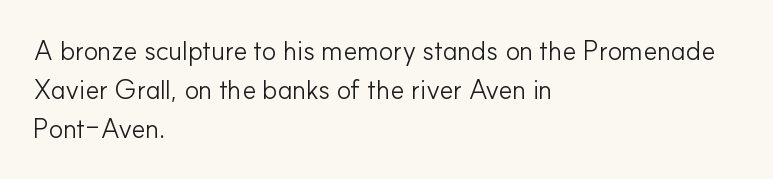
The image shows 27 px text type, upright; set left-aligned, normal line spacing (1.44x), normal letter spacing, not underlined.
